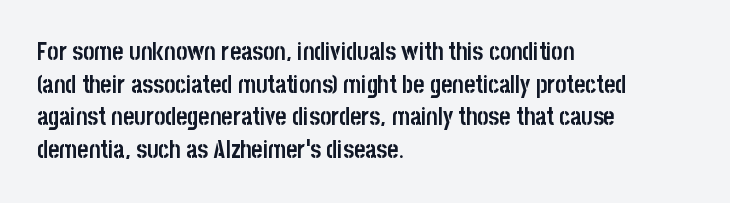
The image shows 24 px bold type, upright; set left-aligned, normal line spacing (1.36x), normal letter spacing, not underlined.
